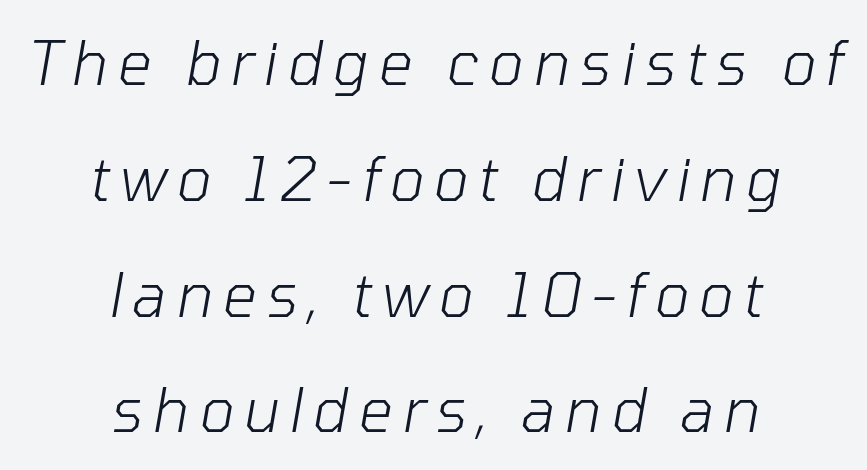
The image shows 60 px light type, italic (leaning right); set centered, loose line spacing (1.93x), not underlined; low stroke contrast and a medium x-height.
